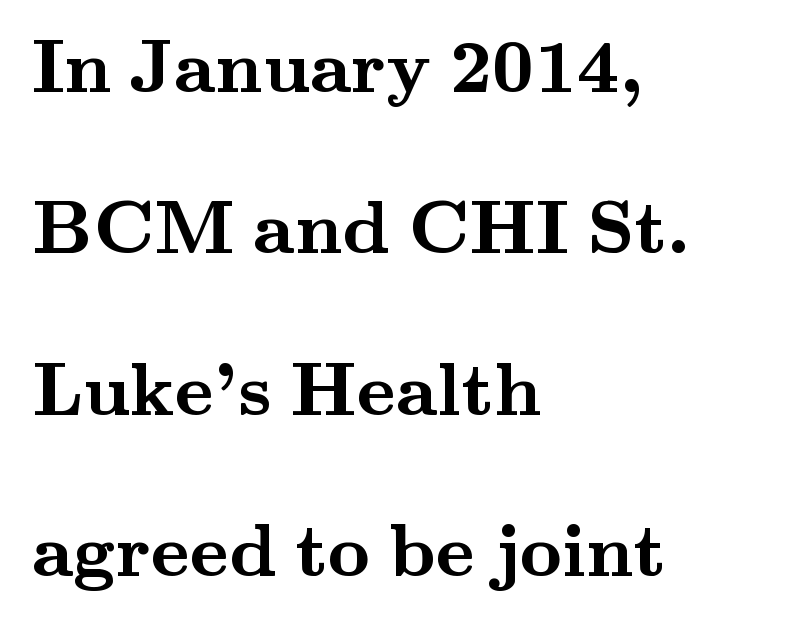
{"serif": "yes", "italic": "no", "bold": "yes", "weight": "semibold", "width": "wide", "stroke_contrast": "medium", "x_height": "small", "monospaced": "no", "underline": "no", "align": "left", "line_spacing": "loose", "line_spacing_ratio": 2.18, "letter_spacing": "normal", "letter_spacing_em": 0.0, "glyph_px": 74}
